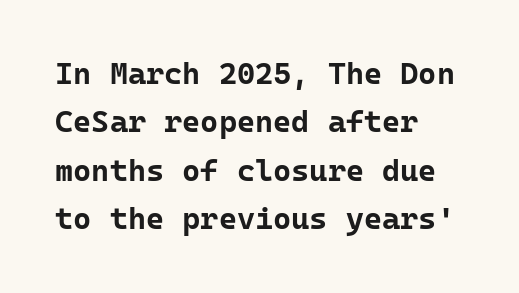
Q: Is the text bold? A: Yes.
Q: Is the text italic (slanted)? A: No, it is upright.
Q: Is the typeface a serif or a sans-serif typeface? A: Sans-serif.
Q: Is the text underlined? A: No.
Q: How is the paragraph aligned? A: Left-aligned.
Q: Is the spacing between letters normal or unusually wide? A: Normal.
Q: Is the spacing between lines tight, normal or loose? A: Normal.
Q: Width (condensed, normal, or wide)? A: Normal.
Q: Stroke contrast? A: Low.
Q: x-height? A: Medium.
Q: Monospaced? A: Yes.
